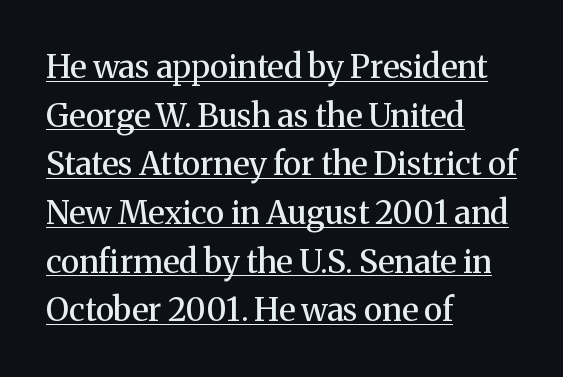
{"serif": "yes", "italic": "no", "bold": "semi", "weight": "semibold", "width": "normal", "stroke_contrast": "medium", "x_height": "medium", "monospaced": "no", "underline": "yes", "align": "left", "line_spacing": "normal", "line_spacing_ratio": 1.52, "letter_spacing": "normal", "letter_spacing_em": 0.0, "glyph_px": 32}
